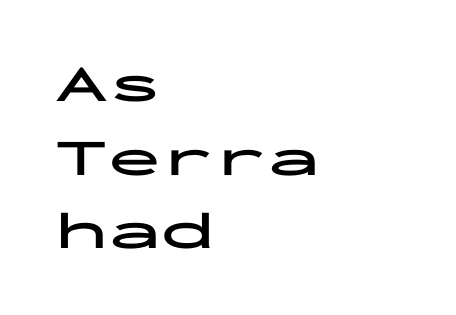
The image shows 53 px bold, wide sans-serif type, upright, monospaced; set left-aligned, normal line spacing (1.39x), normal letter spacing, not underlined; low stroke contrast and a medium x-height.
